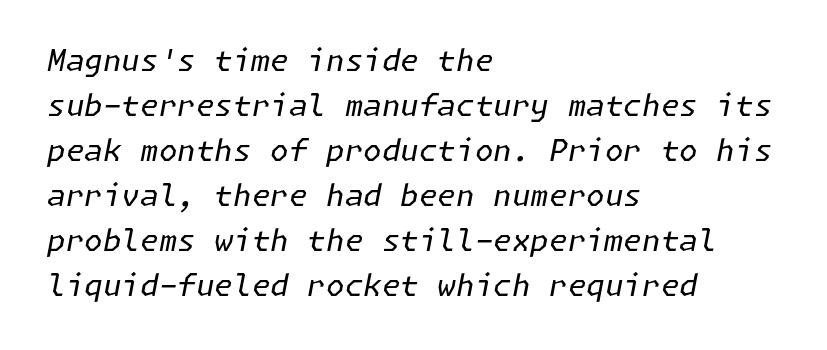
These lines sit exactly where default settings would place them. The area under the type is left untouched. Standard letterfit; no display-style spreading of the glyphs. Weight class: somewhere from thin through regular.
